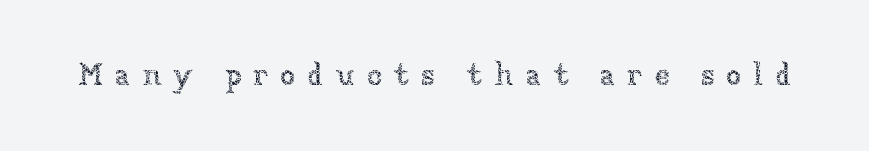
Descender tails drop into unmarked territory. The characters are drawn with everyday or finer stroke widths. A roman cut, with each character standing at attention. You could not count columns in this text — the font is proportionally spaced. The horizontal fit of the characters is loose and conspicuously gappy.
